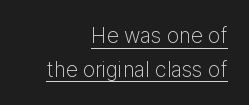
{"italic": "no", "bold": "no", "underline": "yes", "align": "right", "line_spacing": "normal", "line_spacing_ratio": 1.61, "letter_spacing": "normal", "letter_spacing_em": 0.0, "glyph_px": 21}
